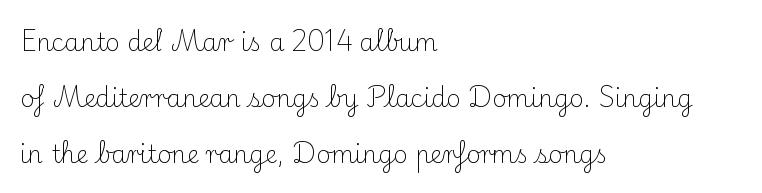
Q: Is the text bold? A: No.
Q: Is the text italic (slanted)? A: No, it is upright.
Q: Is the text underlined? A: No.
Q: How is the paragraph aligned? A: Left-aligned.
Q: Is the spacing between letters normal or unusually wide? A: Normal.
Q: Is the spacing between lines tight, normal or loose? A: Loose.
